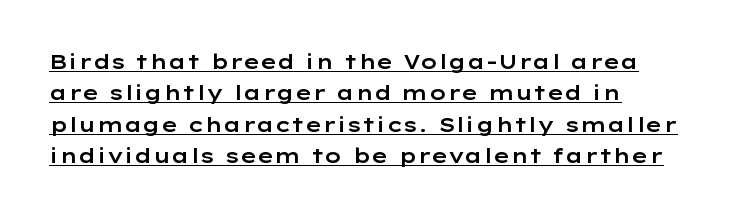
Q: Is the text italic (slanted)? A: No, it is upright.
Q: Is the text underlined? A: Yes.
Q: How is the paragraph aligned? A: Left-aligned.
Q: Is the spacing between letters normal or unusually wide? A: Normal.
Q: Is the spacing between lines tight, normal or loose? A: Normal.
